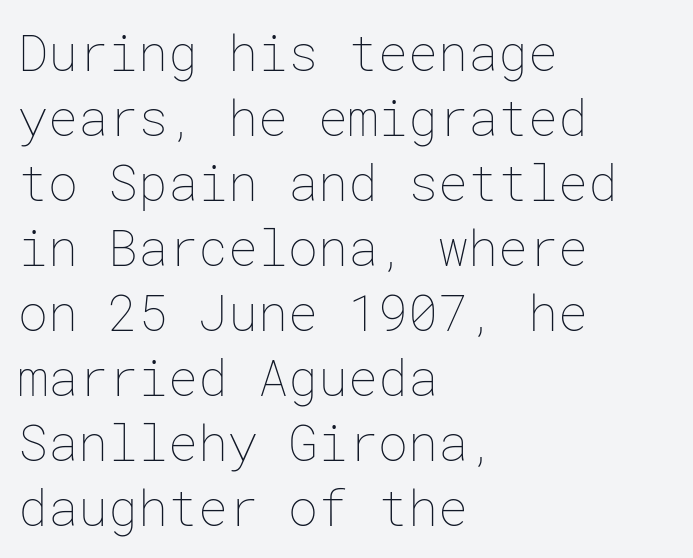
Q: Is the text bold? A: No.
Q: Is the text italic (slanted)? A: No, it is upright.
Q: Is the text underlined? A: No.
Q: How is the paragraph aligned? A: Left-aligned.
Q: Is the spacing between letters normal or unusually wide? A: Normal.
Q: Is the spacing between lines tight, normal or loose? A: Normal.
Q: Width (condensed, normal, or wide)? A: Normal.
Q: Stroke contrast? A: Low.
Q: x-height? A: Medium.
